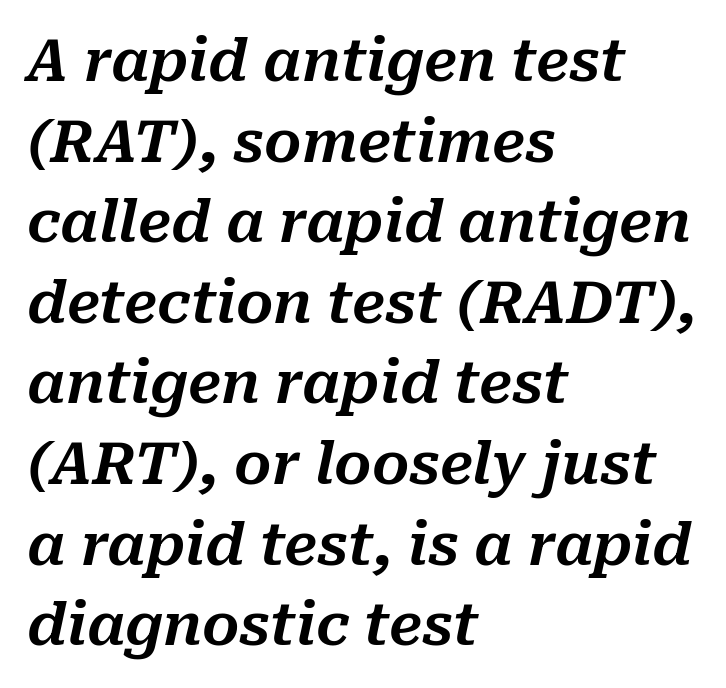
Q: Is the text italic (slanted)? A: Yes, it leans right by about 10 degrees.
Q: Is the text underlined? A: No.
Q: How is the paragraph aligned? A: Left-aligned.
Q: Is the spacing between letters normal or unusually wide? A: Normal.
Q: Is the spacing between lines tight, normal or loose? A: Normal.
Q: Width (condensed, normal, or wide)? A: Normal.
Q: Stroke contrast? A: Medium.
Q: x-height? A: Medium.
Q: Monospaced? A: No.
